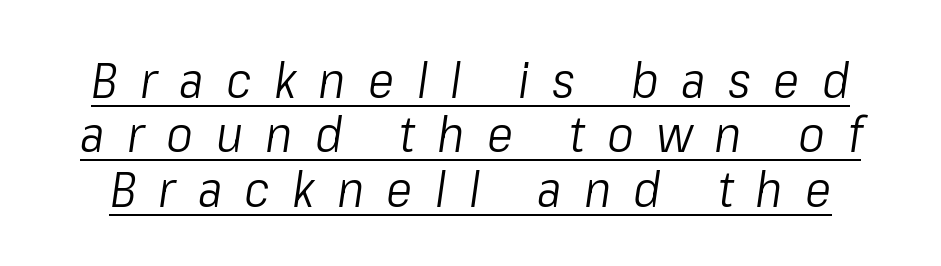
{"italic": "yes", "lean": "right", "slant_degrees": 8, "bold": "no", "weight": "light", "width": "condensed", "stroke_contrast": "low", "x_height": "medium", "monospaced": "no", "underline": "yes", "line_spacing": "tight", "line_spacing_ratio": 1.09, "letter_spacing": "wide", "letter_spacing_em": 0.45, "glyph_px": 50}
